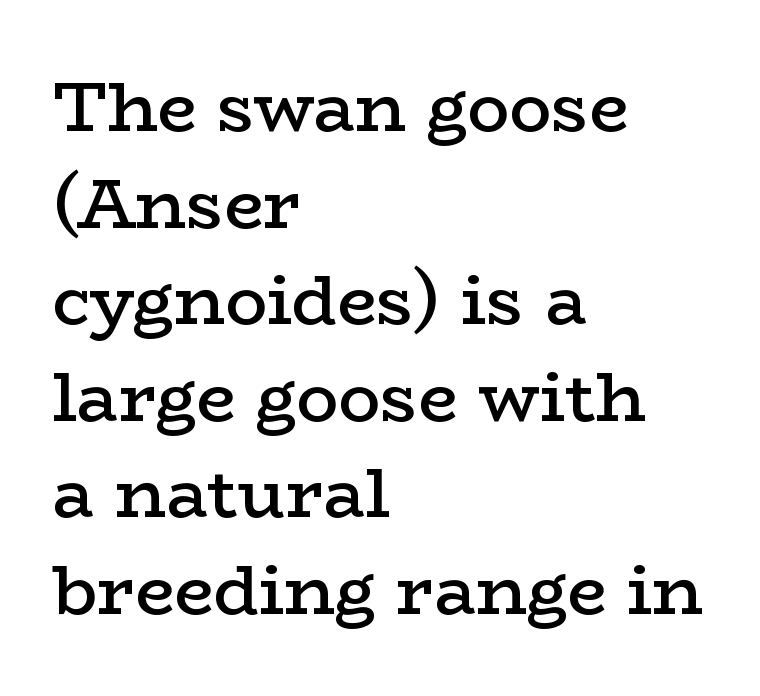
The image shows 70 px semibold, wide serif type, upright; set left-aligned, normal line spacing (1.38x), normal letter spacing, not underlined; low stroke contrast and a medium x-height.
